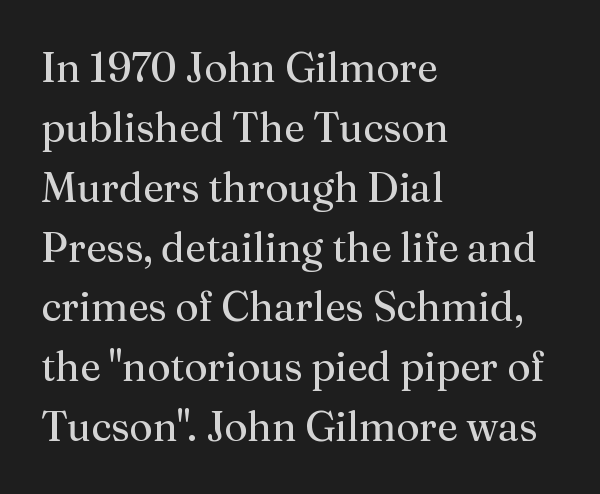
Q: Is the text bold? A: No.
Q: Is the text italic (slanted)? A: No, it is upright.
Q: Is the typeface a serif or a sans-serif typeface? A: Serif.
Q: Is the text underlined? A: No.
Q: How is the paragraph aligned? A: Left-aligned.
Q: Is the spacing between letters normal or unusually wide? A: Normal.
Q: Is the spacing between lines tight, normal or loose? A: Normal.
Q: Width (condensed, normal, or wide)? A: Normal.
Q: Stroke contrast? A: Medium.
Q: x-height? A: Medium.
Q: Monospaced? A: No.
